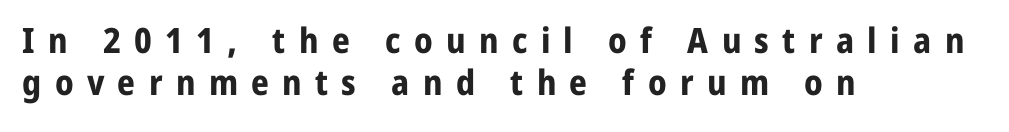
{"serif": "no", "italic": "no", "bold": "yes", "weight": "bold", "width": "normal", "stroke_contrast": "low", "x_height": "medium", "monospaced": "no", "underline": "no", "align": "left", "line_spacing_ratio": 1.21, "letter_spacing": "wide", "letter_spacing_em": 0.38, "glyph_px": 35}
